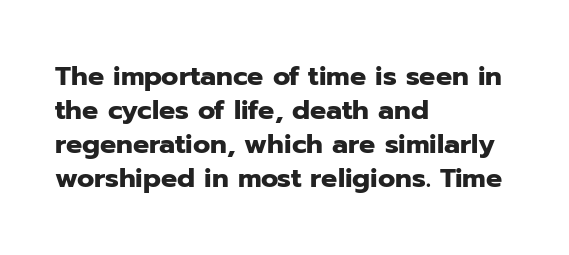
{"italic": "no", "bold": "yes", "underline": "no", "align": "left", "line_spacing": "normal", "line_spacing_ratio": 1.26, "letter_spacing": "normal", "letter_spacing_em": 0.0, "glyph_px": 27}
